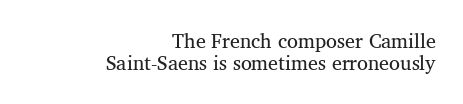
The image shows 20 px text type, upright; set right-aligned, tight line spacing (1.12x), normal letter spacing, not underlined.
